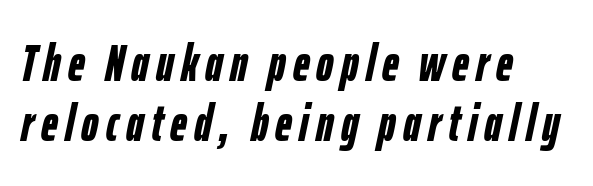
Is this a fixed-width face? No — the glyphs have proportional, varying widths. Just letters on the line, the space beneath them empty. The characters look thick and weighty, a clear bold. This is oblique type, the kind used for emphasis or titles.
